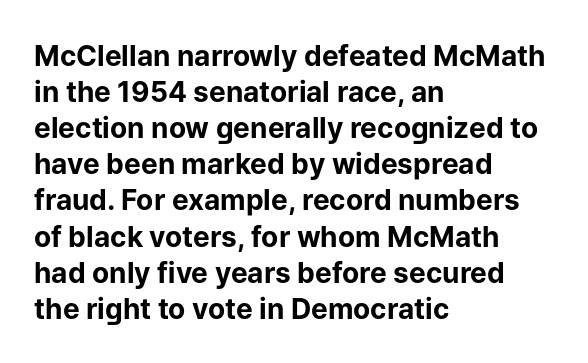
Q: Is the text bold? A: Yes.
Q: Is the text italic (slanted)? A: No, it is upright.
Q: Is the typeface a serif or a sans-serif typeface? A: Sans-serif.
Q: Is the text underlined? A: No.
Q: How is the paragraph aligned? A: Left-aligned.
Q: Is the spacing between letters normal or unusually wide? A: Normal.
Q: Is the spacing between lines tight, normal or loose? A: Normal.
Q: Width (condensed, normal, or wide)? A: Normal.
Q: Stroke contrast? A: Low.
Q: x-height? A: Medium.
Q: Monospaced? A: No.
